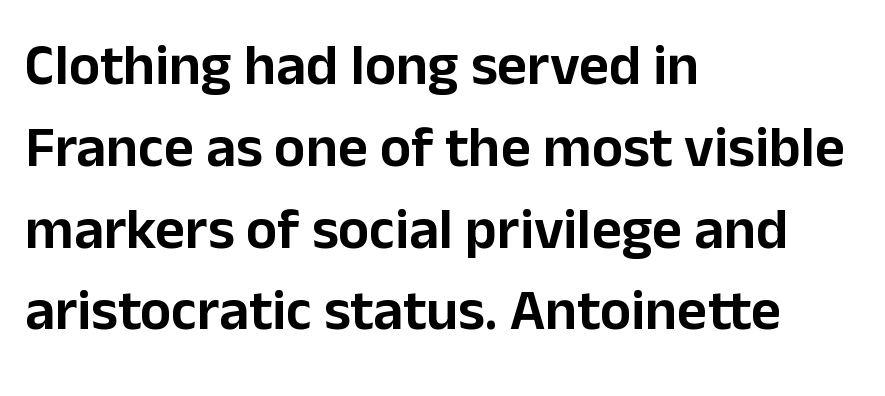
{"serif": "no", "italic": "no", "width": "normal", "stroke_contrast": "low", "x_height": "medium", "monospaced": "no", "underline": "no", "align": "left", "line_spacing": "normal", "line_spacing_ratio": 1.41, "letter_spacing": "normal", "letter_spacing_em": 0.0, "glyph_px": 58}
